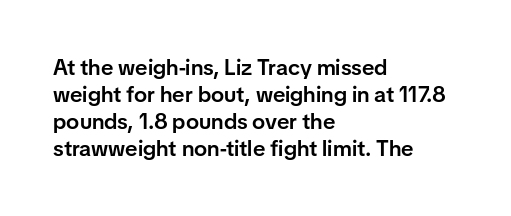
{"italic": "no", "bold": "semi", "underline": "no", "align": "left", "line_spacing_ratio": 1.22, "letter_spacing": "normal", "letter_spacing_em": 0.0, "glyph_px": 22}
